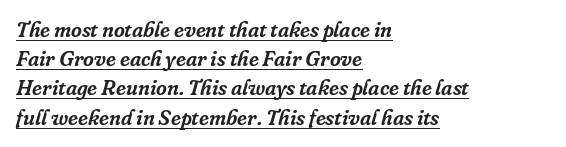
Q: Is the text italic (slanted)? A: Yes, it leans right by about 16 degrees.
Q: Is the text underlined? A: Yes.
Q: How is the paragraph aligned? A: Left-aligned.
Q: Is the spacing between letters normal or unusually wide? A: Normal.
Q: Is the spacing between lines tight, normal or loose? A: Normal.
